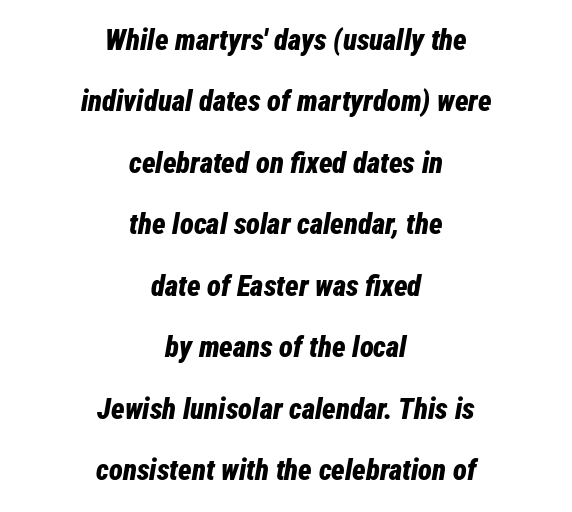
Q: Is the text bold? A: Yes.
Q: Is the text italic (slanted)? A: Yes, it leans right by about 12 degrees.
Q: Is the text underlined? A: No.
Q: How is the paragraph aligned? A: Centered.
Q: Is the spacing between letters normal or unusually wide? A: Normal.
Q: Is the spacing between lines tight, normal or loose? A: Loose.
Q: Width (condensed, normal, or wide)? A: Condensed.
Q: Stroke contrast? A: Low.
Q: x-height? A: Medium.
Q: Monospaced? A: No.
